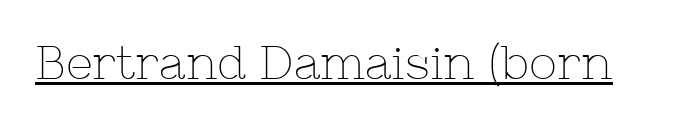
{"serif": "yes", "italic": "no", "bold": "no", "weight": "thin", "width": "normal", "stroke_contrast": "low", "x_height": "medium", "monospaced": "no", "underline": "yes", "letter_spacing": "normal", "letter_spacing_em": 0.0, "glyph_px": 47}
